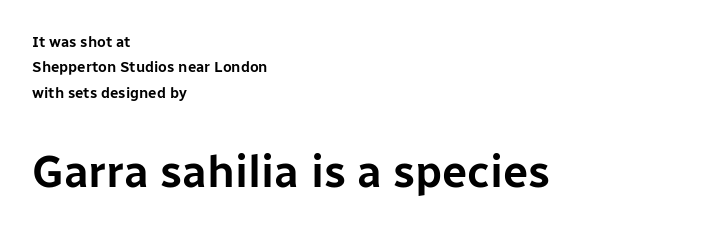
This rendering features lettering with no underline. The font family rendered here belongs to the sans-serif group. Inter-character spacing is left at the font's built-in metrics. Summary of vertical rhythm: regular, with standard interline spacing. The more generous point size was reserved for the lower chunk.
